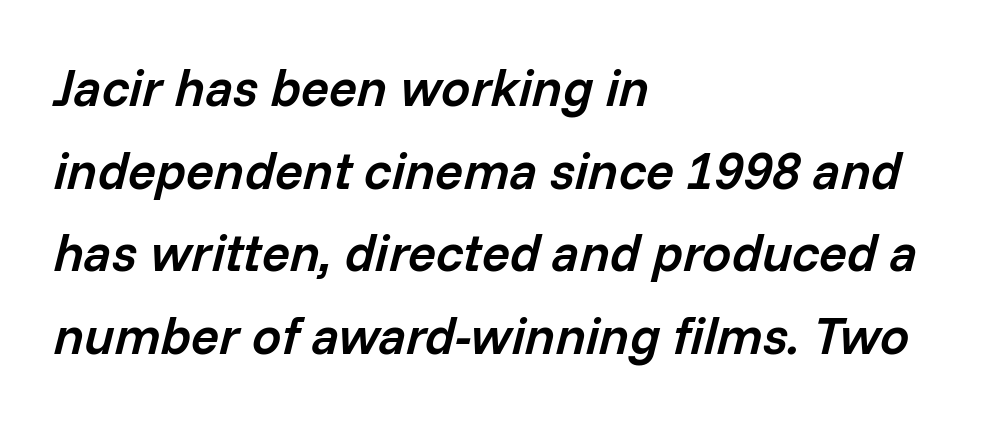
The image shows 52 px semibold type, italic (leaning right); set left-aligned, normal line spacing (1.59x), normal letter spacing, not underlined; low stroke contrast and a medium x-height.
